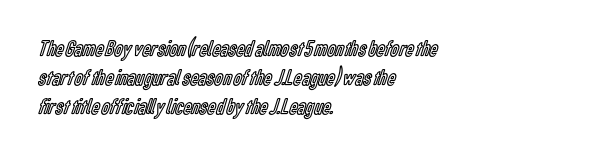
Q: Is the text italic (slanted)? A: Yes.
Q: Is the text underlined? A: No.
Q: How is the paragraph aligned? A: Left-aligned.
Q: Is the spacing between letters normal or unusually wide? A: Normal.
Q: Is the spacing between lines tight, normal or loose? A: Normal.
